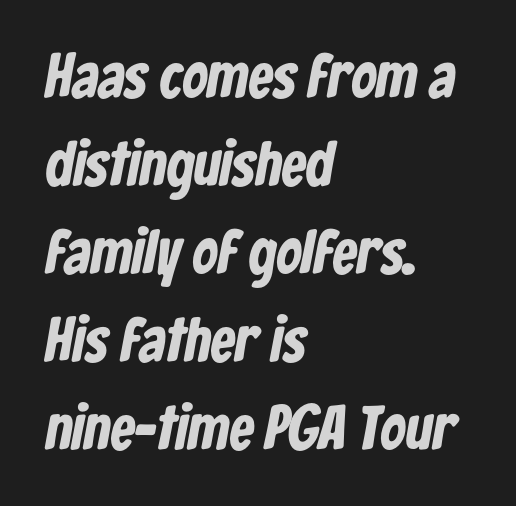
Q: Is the text bold? A: Yes.
Q: Is the typeface a serif or a sans-serif typeface? A: Sans-serif.
Q: Is the text underlined? A: No.
Q: How is the paragraph aligned? A: Left-aligned.
Q: Is the spacing between letters normal or unusually wide? A: Normal.
Q: Is the spacing between lines tight, normal or loose? A: Normal.
Q: Width (condensed, normal, or wide)? A: Condensed.
Q: Stroke contrast? A: Low.
Q: x-height? A: Medium.
Q: Monospaced? A: No.
